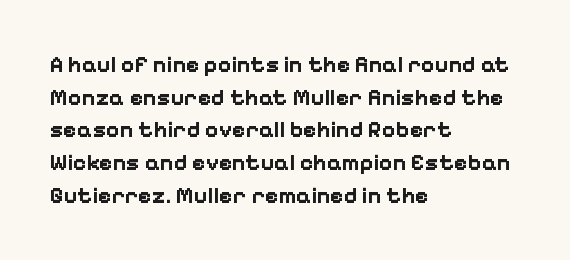
Here the glyphs are tracked normally, forming tight word shapes. One-word summary of the alignment: left. In terms of posture, this sample is upright. Notice how thick the strokes are: this is what a full bold looks like. The lines sit at an ordinary, default distance from one another.
